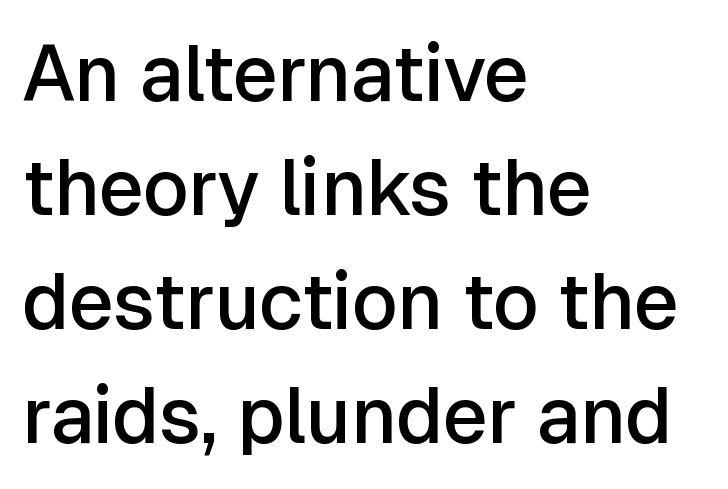
The image shows 78 px semibold sans-serif type, upright; set left-aligned, normal line spacing (1.46x), normal letter spacing, not underlined; low stroke contrast and a medium x-height.
